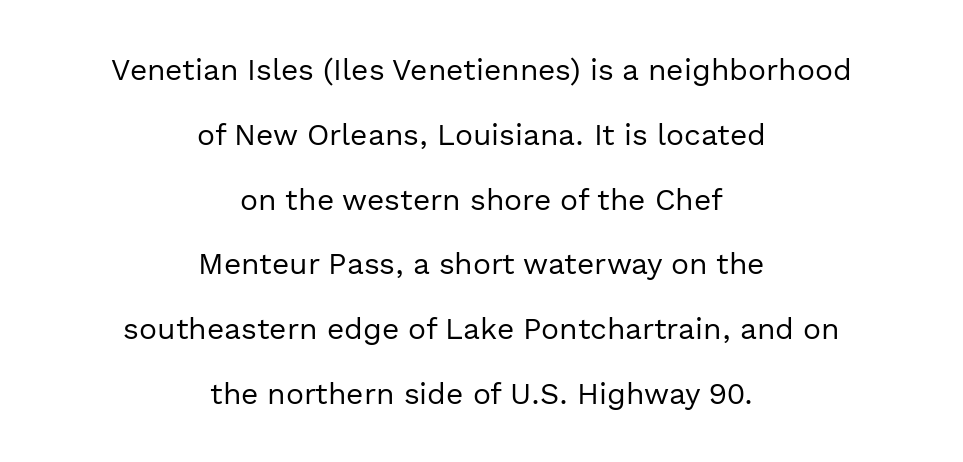
{"serif": "no", "italic": "no", "bold": "no", "weight": "regular", "width": "normal", "x_height": "medium", "monospaced": "no", "underline": "no", "align": "center", "line_spacing": "loose", "line_spacing_ratio": 2.16, "letter_spacing": "normal", "letter_spacing_em": 0.0, "glyph_px": 30}
